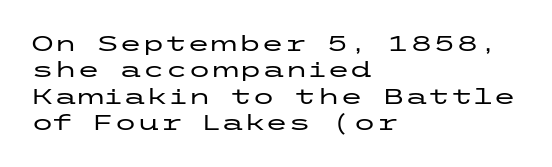
Q: Is the text italic (slanted)? A: No, it is upright.
Q: Is the text underlined? A: No.
Q: How is the paragraph aligned? A: Left-aligned.
Q: Is the spacing between letters normal or unusually wide? A: Normal.
Q: Is the spacing between lines tight, normal or loose? A: Normal.
